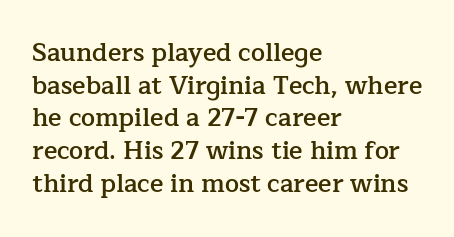
The image shows 25 px text type, upright; set left-aligned, normal line spacing (1.31x), normal letter spacing, not underlined.
